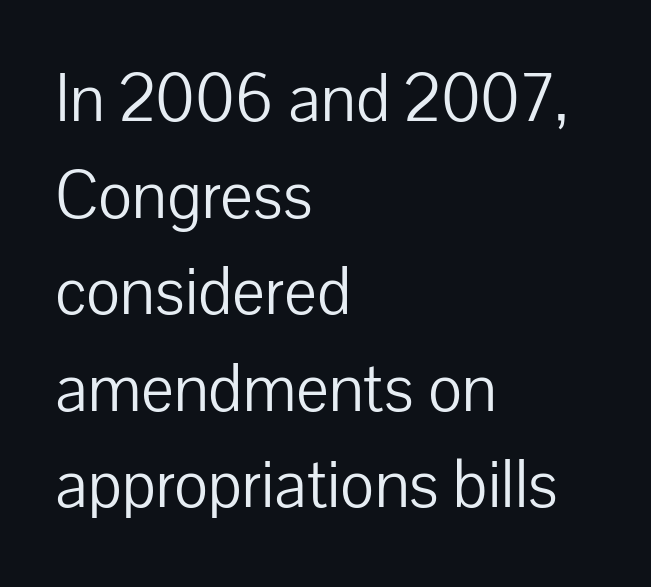
The passage shown is typed in a proportional face where columns would drift. Line spacing here is normal. This rendering uses left alignment, leaving the right contour irregular. Nothing sits at the stroke ends, so this counts as sans-serif.
